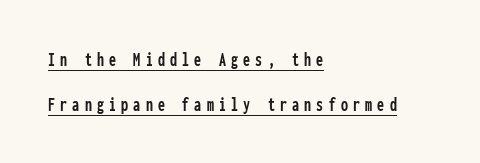
{"italic": "no", "underline": "yes", "align": "left", "line_spacing": "loose", "line_spacing_ratio": 2.25, "letter_spacing": "wide", "letter_spacing_em": 0.26, "glyph_px": 20}
